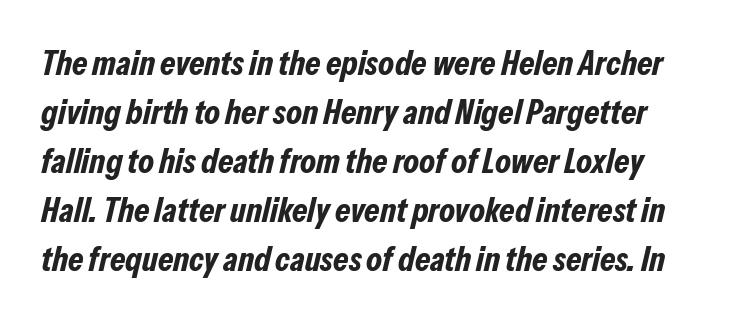
You'd pick this weight for a headline — it's a proper bold. Letter spacing: default. Beneath every word, the page is bare. Compared with typical paragraphs, the rows here are spaced about the same. Compared with ordinary roman type, these characters are visibly tilted.
